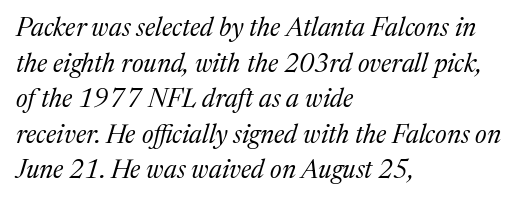
The image shows 26 px text type, italic (leaning right); set left-aligned, normal line spacing (1.37x), normal letter spacing, not underlined.
